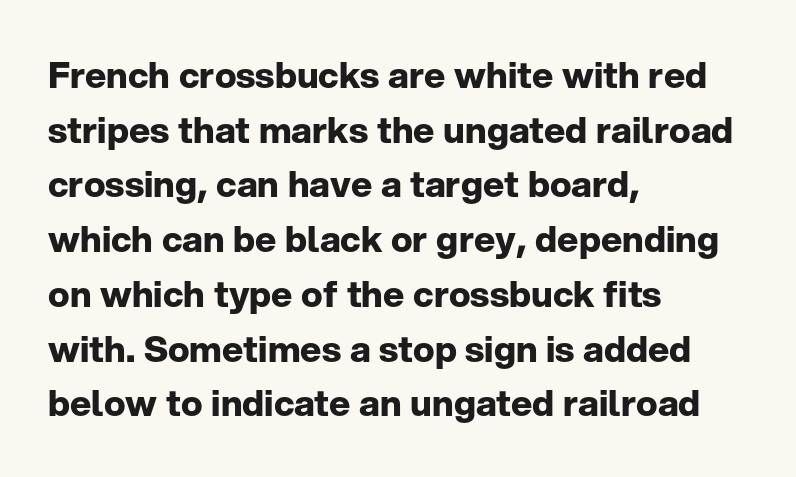
{"serif": "no", "italic": "no", "bold": "yes", "weight": "bold", "width": "normal", "stroke_contrast": "low", "x_height": "medium", "monospaced": "no", "underline": "no", "align": "left", "line_spacing": "normal", "line_spacing_ratio": 1.52, "letter_spacing": "normal", "letter_spacing_em": 0.0, "glyph_px": 36}
